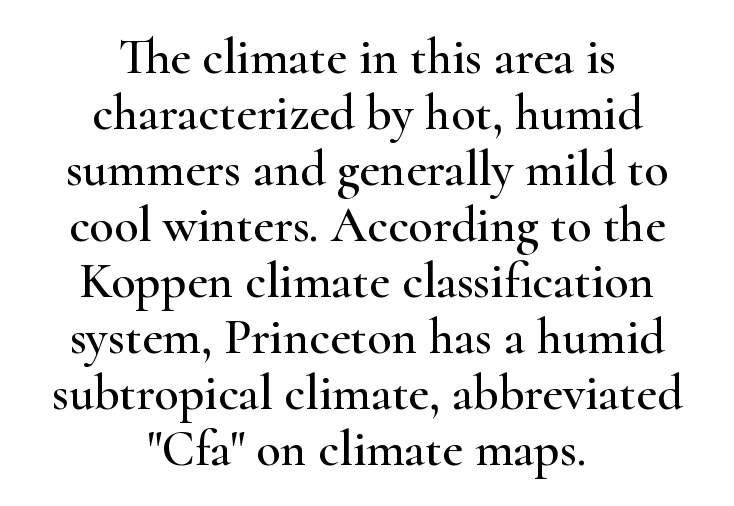
The image shows 50 px wide serif type, upright; set centered, tight line spacing (1.12x), normal letter spacing, not underlined; high stroke contrast and a small x-height.
